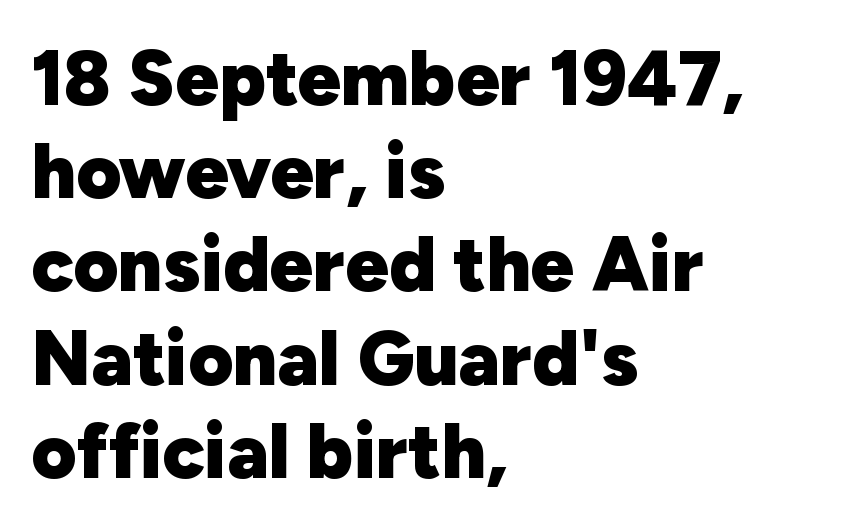
Q: Is the text bold? A: Yes.
Q: Is the text italic (slanted)? A: No, it is upright.
Q: Is the typeface a serif or a sans-serif typeface? A: Sans-serif.
Q: Is the text underlined? A: No.
Q: How is the paragraph aligned? A: Left-aligned.
Q: Is the spacing between letters normal or unusually wide? A: Normal.
Q: Width (condensed, normal, or wide)? A: Normal.
Q: Stroke contrast? A: Low.
Q: x-height? A: Medium.
Q: Monospaced? A: No.
